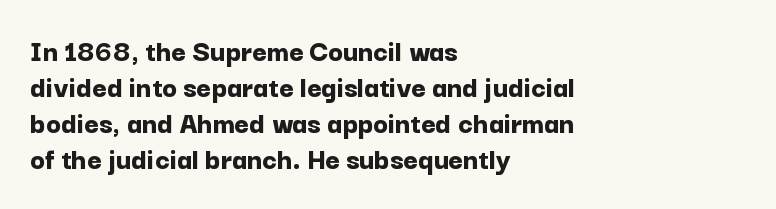
A sans-serif font was chosen for this passage. In terms of letterspacing, this is plain default setting. The paragraph has a hard left edge and a soft right edge. Plain, unruled lines of type. These lines were composed using upright roman letters.
